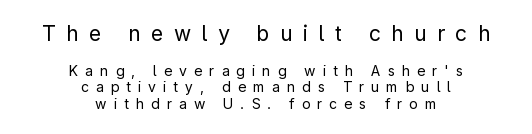
Q: Is the text bold? A: No.
Q: Is the text italic (slanted)? A: No, it is upright.
Q: Is the text underlined? A: No.
Q: How is the paragraph aligned? A: Centered.
Q: Is the spacing between letters normal or unusually wide? A: Unusually wide.
Q: Which block of text is set in a larger size, the first (top) or the second (bottom)? A: The first (top) one.
